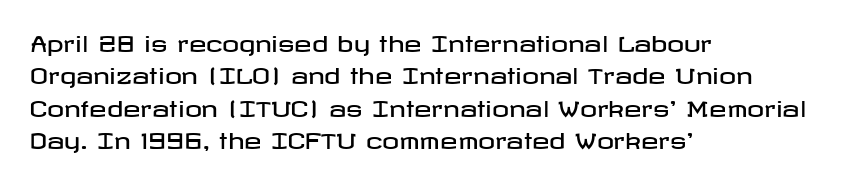
{"italic": "no", "underline": "no", "align": "left", "line_spacing": "normal", "line_spacing_ratio": 1.54, "letter_spacing": "normal", "letter_spacing_em": 0.0, "glyph_px": 21}
